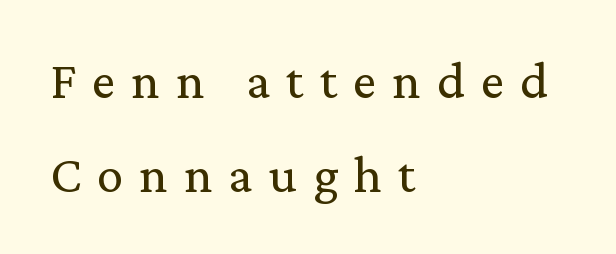
Descenders hang freely into open space. You could not count columns in this text — the font is proportionally spaced. Stroke terminals: seriffed. Where is the straight margin? On the left.
